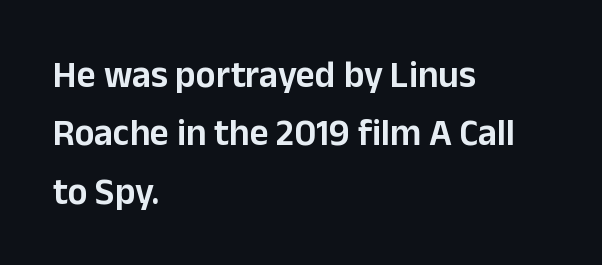
I'd call this a sans setting — the letters go barefoot. Each letter keeps its own natural width here, so spacing adapts to shape. Regular leading. Descender tails drop into unmarked territory. The letterforms sit shoulder to shoulder at normal distance. Notice how the stems are strictly vertical — no italics here.
